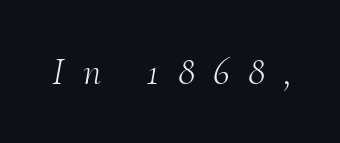
Stroke terminals: seriffed. The zone under the glyphs is completely vacant. The strokes are not fattened; the text isn't bold. The lettering tilts uniformly, giving the passage an italic look. These lines are rendered in a variable-pitch font.
